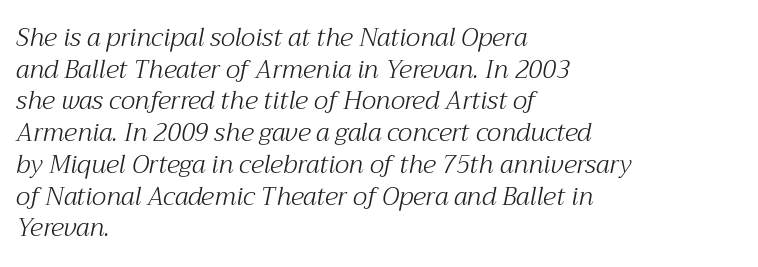
{"italic": "yes", "lean": "right", "slant_degrees": 12, "bold": "no", "underline": "no", "align": "left", "line_spacing": "normal", "line_spacing_ratio": 1.27, "letter_spacing": "normal", "letter_spacing_em": 0.0, "glyph_px": 25}
